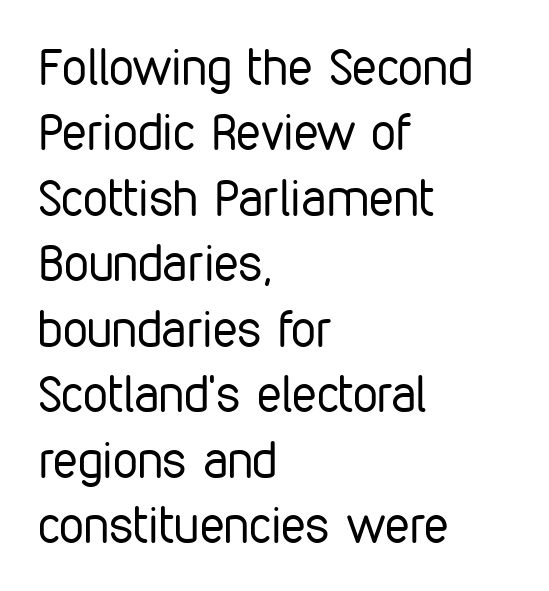
The typeface has the unassuming heft of standard copy or less. Characters remain perfectly vertical along every line. A classic flush-left, rag-right setting is used for this passage. A typesetter would call this proportional, since set widths differ per character.
